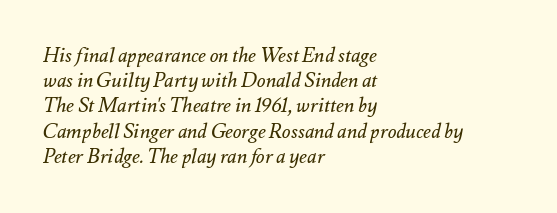
Q: Is the text bold? A: No.
Q: Is the text italic (slanted)? A: Yes, it leans right by about 12 degrees.
Q: Is the text underlined? A: No.
Q: How is the paragraph aligned? A: Left-aligned.
Q: Is the spacing between letters normal or unusually wide? A: Normal.
Q: Is the spacing between lines tight, normal or loose? A: Normal.
